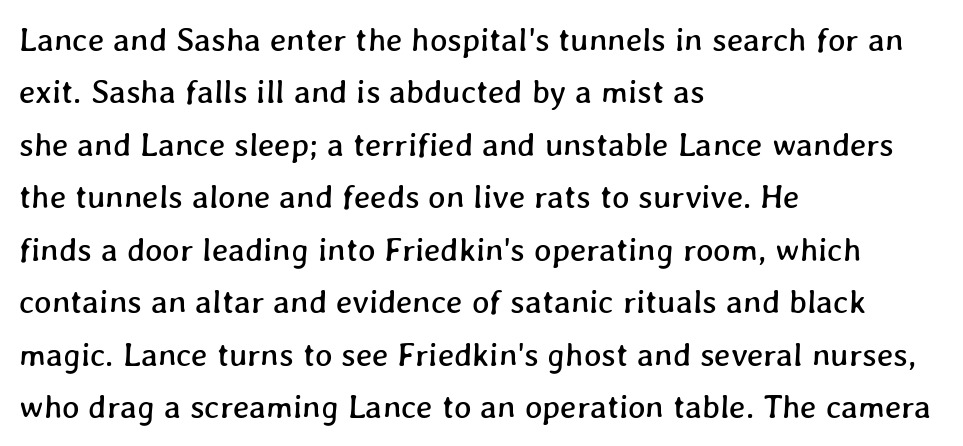
Compared with a centered layout, this one pins lines to the left instead. Proportional: the letters do not fall into vertical columns. Baseline-to-baseline distance is the conventional proportion of letter height. Check the space under the baseline: it is left empty. Each word holds together tightly as a unit, with standard inter-letter gaps.
